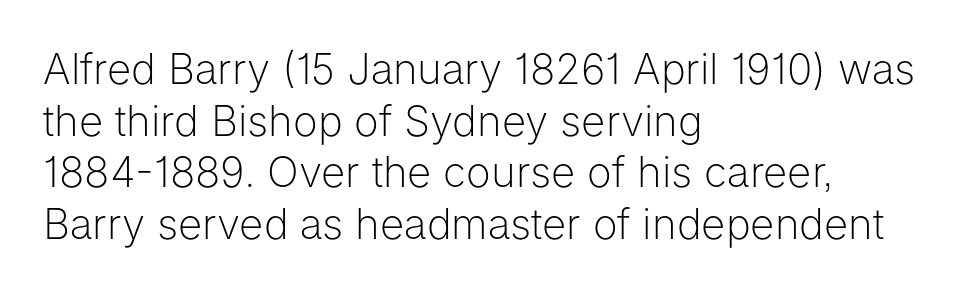
Q: Is the text bold? A: No.
Q: Is the text italic (slanted)? A: No, it is upright.
Q: Is the typeface a serif or a sans-serif typeface? A: Sans-serif.
Q: Is the text underlined? A: No.
Q: How is the paragraph aligned? A: Left-aligned.
Q: Is the spacing between letters normal or unusually wide? A: Normal.
Q: Width (condensed, normal, or wide)? A: Normal.
Q: Stroke contrast? A: Low.
Q: x-height? A: Medium.
Q: Monospaced? A: No.
